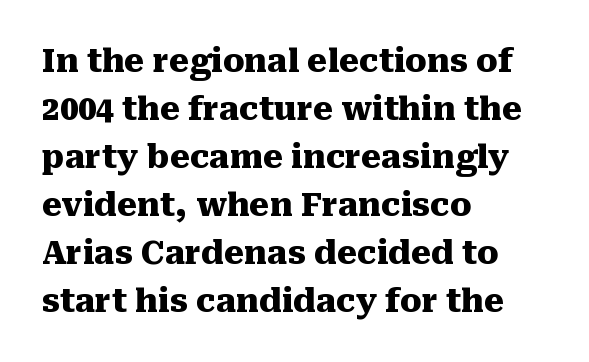
This rendering leaves character spacing at its baseline value. This sample has the flowing, uneven cadence of proportional lettering. The typeface chosen for these lines features serifs. Pretty heavy lettering here — definitely bold.
